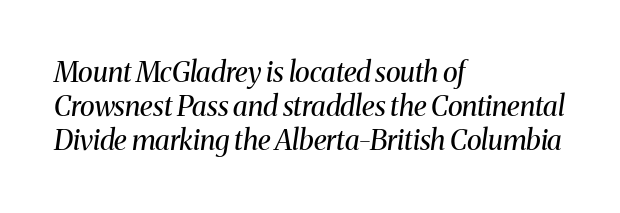
Nothing unusual about the tracking: characters are spaced as the font intends. This is oblique type, the kind used for emphasis or titles. Underline: absent. A student would call this left alignment; a typographer would say flush left, rag right.
